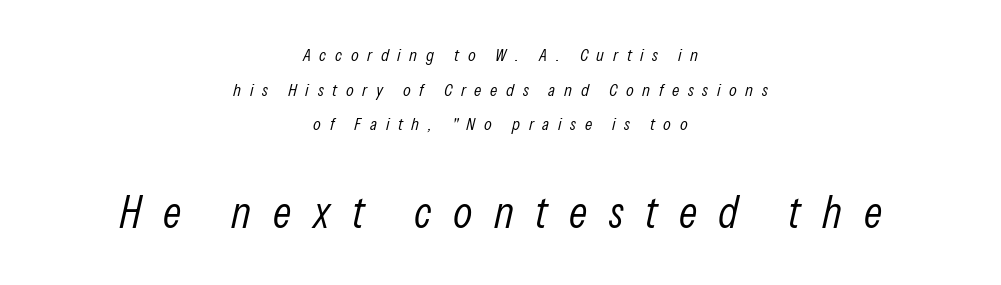
{"italic": "yes", "lean": "right", "slant_degrees": 13, "bold": "no", "weight": "light", "width": "condensed", "stroke_contrast": "low", "x_height": "medium", "monospaced": "no", "underline": "no", "align": "center", "line_spacing": "loose", "line_spacing_ratio": 1.93, "letter_spacing": "wide", "letter_spacing_em": 0.48, "larger_block": "second", "size_ratio": 2.5, "glyph_px": 45}
